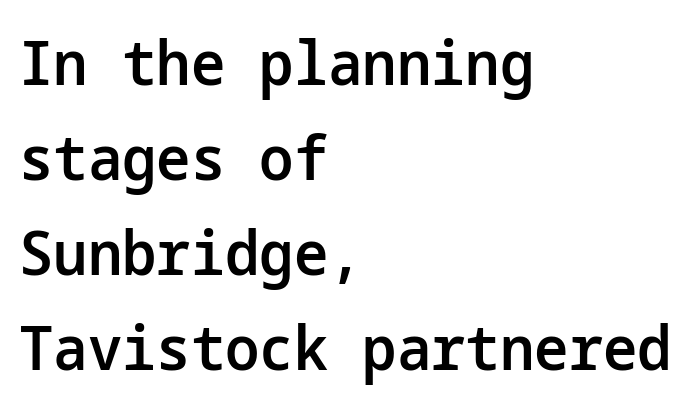
{"serif": "no", "italic": "no", "bold": "semi", "weight": "semibold", "width": "normal", "stroke_contrast": "low", "x_height": "medium", "underline": "no", "align": "left", "line_spacing": "normal", "line_spacing_ratio": 1.56, "letter_spacing": "normal", "letter_spacing_em": 0.0, "glyph_px": 61}
